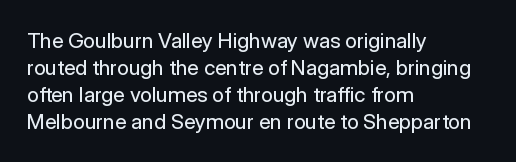
Q: Is the text bold? A: No.
Q: Is the text italic (slanted)? A: No, it is upright.
Q: Is the text underlined? A: No.
Q: How is the paragraph aligned? A: Left-aligned.
Q: Is the spacing between letters normal or unusually wide? A: Normal.
Q: Is the spacing between lines tight, normal or loose? A: Normal.
